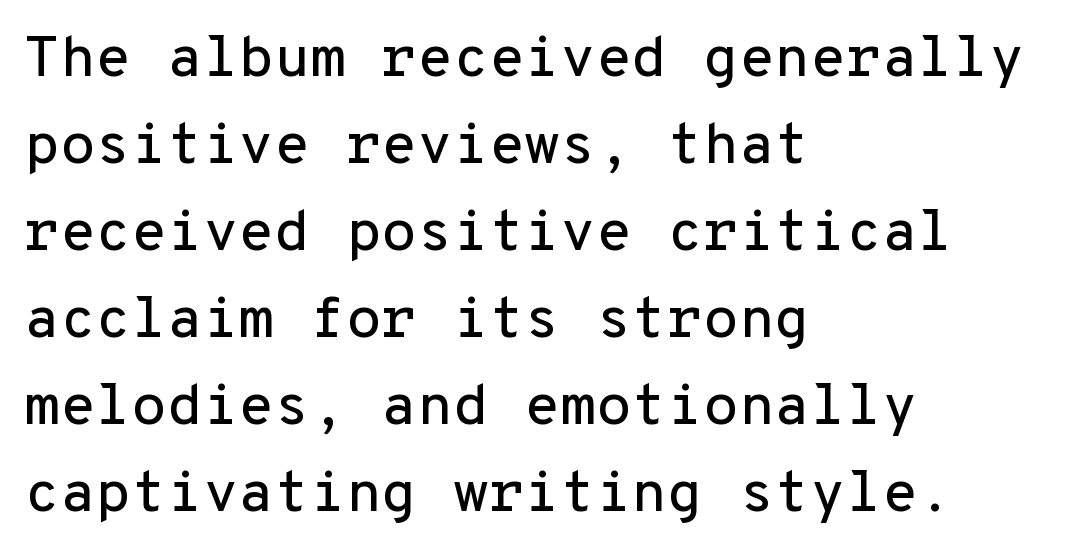
{"serif": "no", "italic": "no", "width": "normal", "stroke_contrast": "low", "x_height": "medium", "monospaced": "yes", "underline": "no", "align": "left", "line_spacing": "normal", "line_spacing_ratio": 1.5, "letter_spacing": "normal", "letter_spacing_em": 0.0, "glyph_px": 58}
